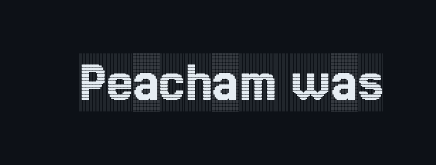
Q: Is the text italic (slanted)? A: No, it is upright.
Q: Is the typeface a serif or a sans-serif typeface? A: Serif.
Q: Is the text underlined? A: No.
Q: Is the spacing between letters normal or unusually wide? A: Normal.
Q: Width (condensed, normal, or wide)? A: Condensed.
Q: x-height? A: Large.
Q: Monospaced? A: No.
